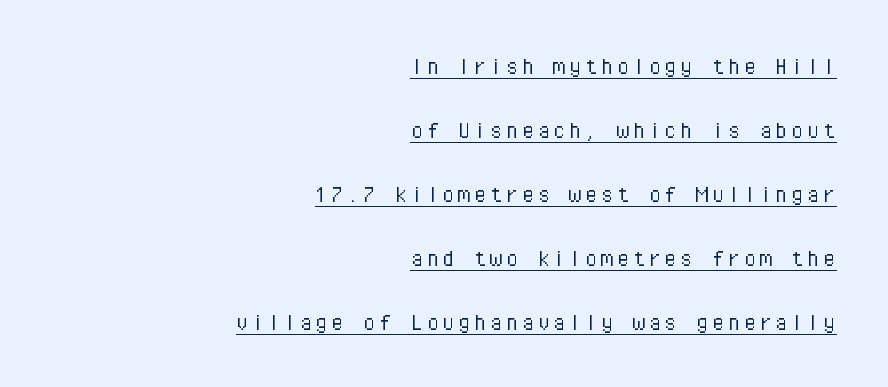
One-word summary of the alignment: right. Is there an underline? Yes — a line sits under the letters. Style check: upright. Counters stay open thanks to moderate or lighter strokes. Summary of vertical rhythm: relaxed, with wide interline spacing.
